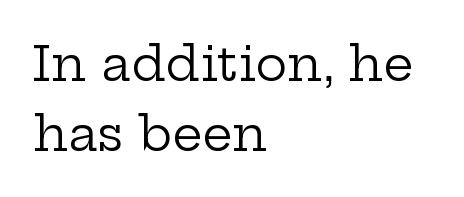
Stroke mass is kept to a normal reading level or below. Quick note: interline space is typical. This is roman type, the default non-slanted kind. Compared with typical body copy, the letter spacing here is the same. Descenders are the only things crossing below the line.
